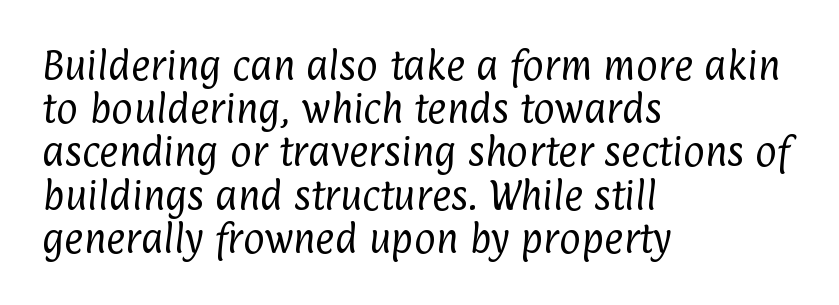
The face used here is proportionally spaced, like ordinary book or web type. The words here are not underlined. The designer went with a sans here, leaving each stem footless. Visually the block forms a straight wall on the left and a jagged coastline on the right. This is not heavy type; no bold has been used.
